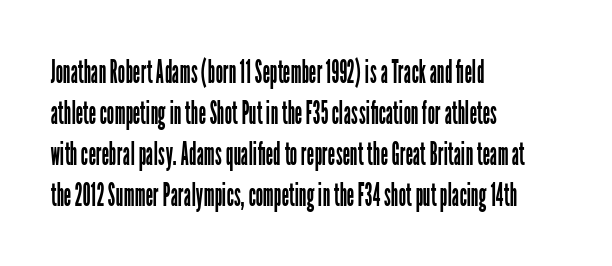
The image shows 33 px regular-weight, condensed sans-serif type, upright; set left-aligned, line spacing 1.24x, normal letter spacing, not underlined; low stroke contrast and a medium x-height.
